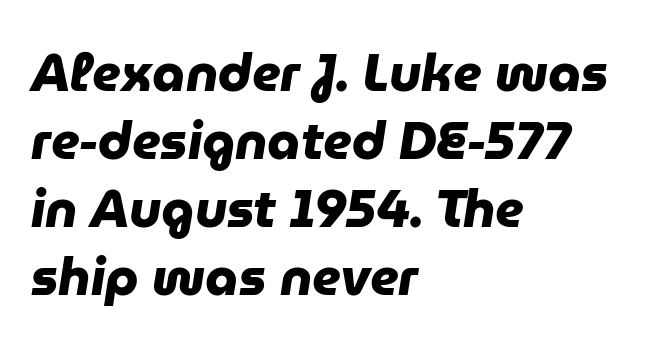
{"serif": "no", "bold": "yes", "weight": "heavy", "width": "normal", "stroke_contrast": "low", "x_height": "medium", "monospaced": "no", "underline": "no", "align": "left", "line_spacing": "normal", "line_spacing_ratio": 1.31, "letter_spacing": "normal", "letter_spacing_em": 0.0, "glyph_px": 52}
